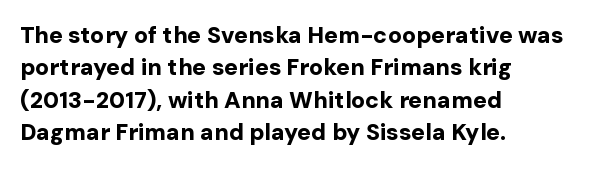
Q: Is the text bold? A: Yes.
Q: Is the text italic (slanted)? A: No, it is upright.
Q: Is the text underlined? A: No.
Q: How is the paragraph aligned? A: Left-aligned.
Q: Is the spacing between letters normal or unusually wide? A: Normal.
Q: Is the spacing between lines tight, normal or loose? A: Normal.
